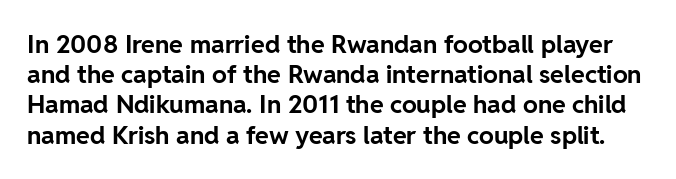
The image shows 25 px bold type, upright; set line spacing 1.21x, normal letter spacing, not underlined.
